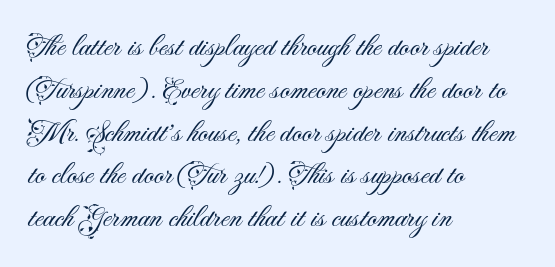
Q: Is the text bold? A: No.
Q: Is the text italic (slanted)? A: Yes.
Q: Is the typeface a serif or a sans-serif typeface? A: Sans-serif.
Q: Is the text underlined? A: No.
Q: How is the paragraph aligned? A: Left-aligned.
Q: Is the spacing between letters normal or unusually wide? A: Normal.
Q: Is the spacing between lines tight, normal or loose? A: Normal.
Q: Width (condensed, normal, or wide)? A: Normal.
Q: Stroke contrast? A: Medium.
Q: x-height? A: Small.
Q: Monospaced? A: No.
